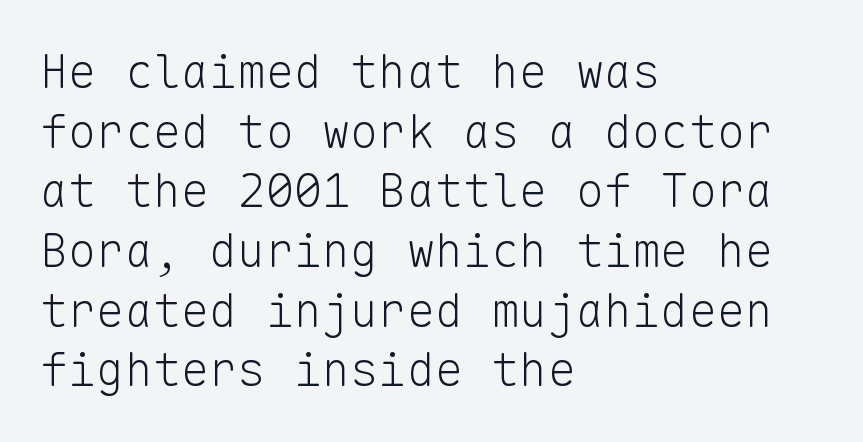
{"serif": "no", "italic": "no", "bold": "no", "weight": "light", "width": "normal", "stroke_contrast": "low", "x_height": "medium", "monospaced": "yes", "underline": "no", "align": "left", "line_spacing": "normal", "line_spacing_ratio": 1.27, "letter_spacing": "normal", "letter_spacing_em": 0.0, "glyph_px": 47}
